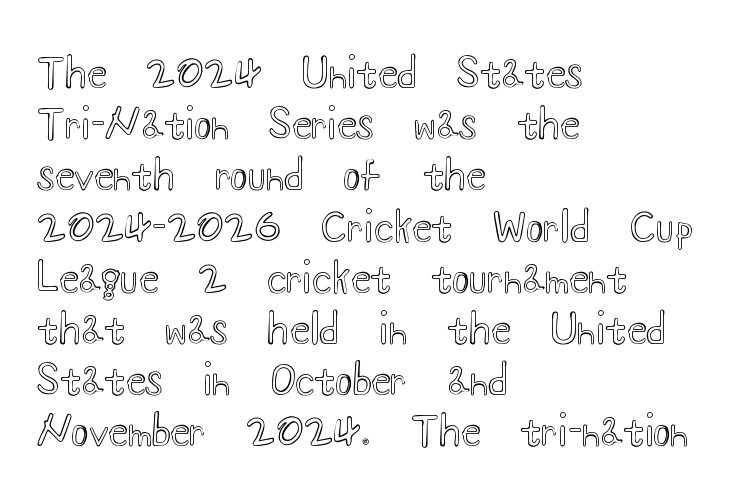
The image shows 40 px wide type, upright; set left-aligned, normal line spacing (1.28x), normal letter spacing, not underlined; a small x-height.
